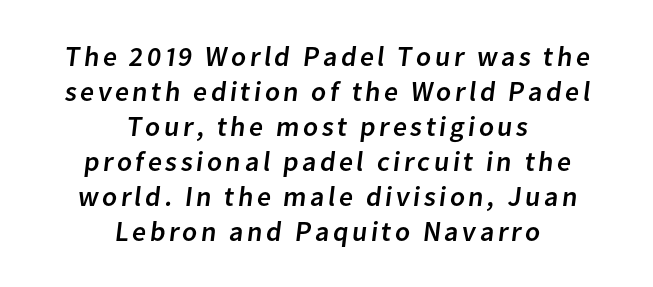
Q: Is the typeface a serif or a sans-serif typeface? A: Sans-serif.
Q: Is the text underlined? A: No.
Q: How is the paragraph aligned? A: Centered.
Q: Is the spacing between lines tight, normal or loose? A: Normal.
Q: Width (condensed, normal, or wide)? A: Normal.
Q: Stroke contrast? A: Low.
Q: x-height? A: Medium.
Q: Monospaced? A: No.
